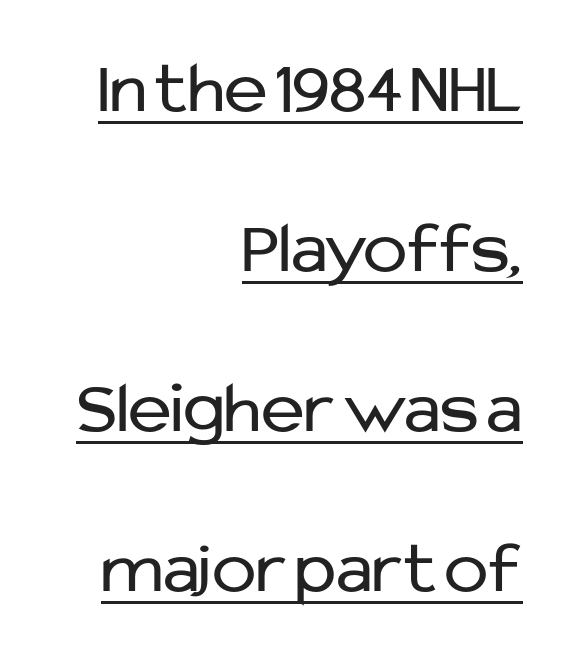
{"serif": "no", "italic": "no", "bold": "no", "weight": "regular", "width": "normal", "stroke_contrast": "low", "x_height": "medium", "monospaced": "no", "underline": "yes", "align": "right", "line_spacing": "loose", "line_spacing_ratio": 2.16, "letter_spacing": "normal", "letter_spacing_em": 0.0, "glyph_px": 74}
